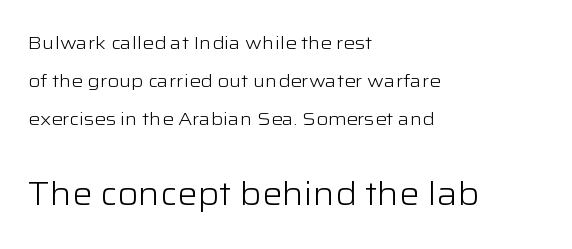
The image shows 32 px light, wide sans-serif type, upright; set left-aligned, loose line spacing (2.12x), normal letter spacing, not underlined; the second (bottom) block is 1.78x larger; low stroke contrast and a medium x-height.
